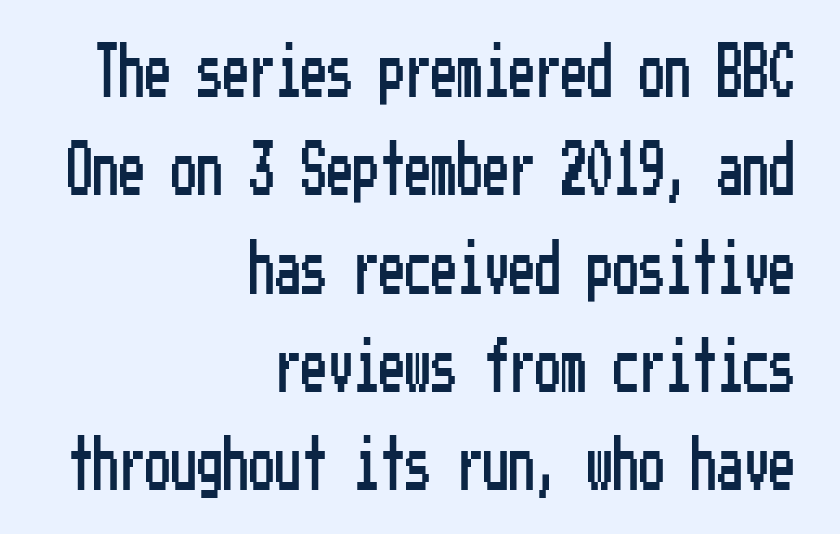
Q: Is the text italic (slanted)? A: No, it is upright.
Q: Is the typeface a serif or a sans-serif typeface? A: Sans-serif.
Q: Is the text underlined? A: No.
Q: How is the paragraph aligned? A: Right-aligned.
Q: Is the spacing between letters normal or unusually wide? A: Normal.
Q: Width (condensed, normal, or wide)? A: Condensed.
Q: Stroke contrast? A: Low.
Q: x-height? A: Medium.
